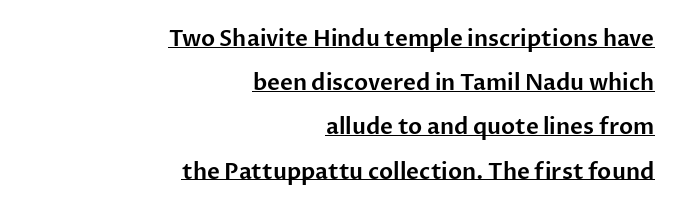
Which margin do the lines hug? The right one — the left edge is uneven. A continuous stroke trails under the words, as in a hyperlink. Summary of vertical rhythm: relaxed, with wide interline spacing. Spacing between characters is what you'd get straight out of the box.
